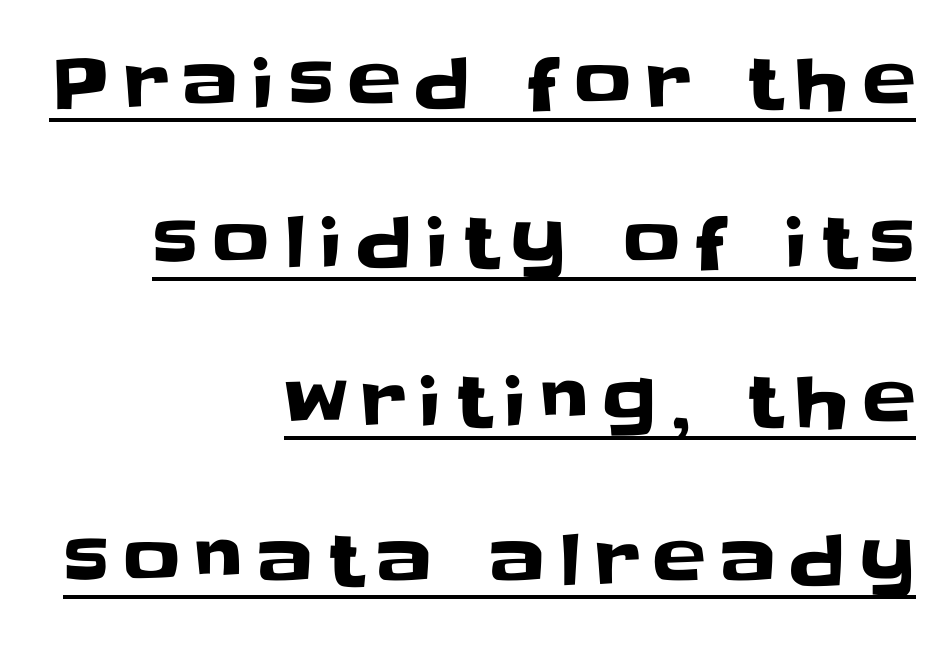
{"serif": "no", "italic": "no", "width": "normal", "stroke_contrast": "low", "x_height": "large", "monospaced": "no", "underline": "yes", "align": "right", "line_spacing": "loose", "line_spacing_ratio": 2.24, "letter_spacing": "wide", "letter_spacing_em": 0.2, "glyph_px": 71}
